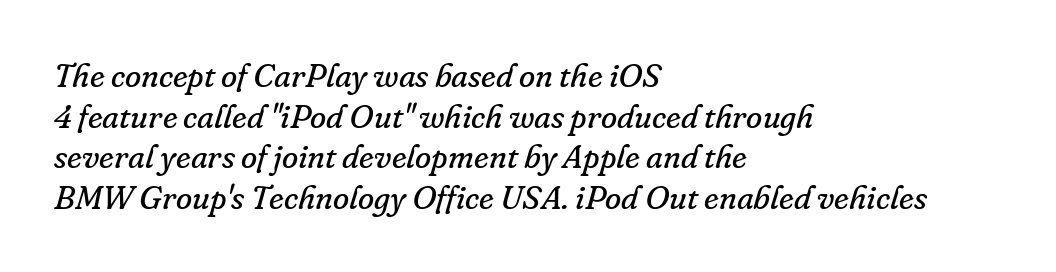
Q: Is the text bold? A: No.
Q: Is the text italic (slanted)? A: Yes, it leans right by about 16 degrees.
Q: Is the typeface a serif or a sans-serif typeface? A: Serif.
Q: Is the text underlined? A: No.
Q: How is the paragraph aligned? A: Left-aligned.
Q: Is the spacing between letters normal or unusually wide? A: Normal.
Q: Width (condensed, normal, or wide)? A: Normal.
Q: Stroke contrast? A: Low.
Q: x-height? A: Small.
Q: Monospaced? A: No.
